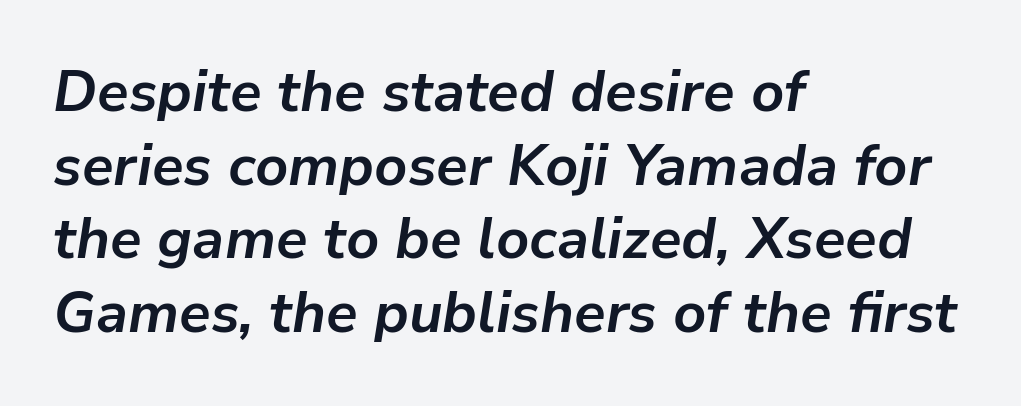
Q: Is the text bold? A: Yes.
Q: Is the text italic (slanted)? A: Yes, it leans right by about 9 degrees.
Q: Is the text underlined? A: No.
Q: How is the paragraph aligned? A: Left-aligned.
Q: Is the spacing between letters normal or unusually wide? A: Normal.
Q: Is the spacing between lines tight, normal or loose? A: Normal.
Q: Width (condensed, normal, or wide)? A: Normal.
Q: Stroke contrast? A: Low.
Q: x-height? A: Medium.
Q: Monospaced? A: No.
